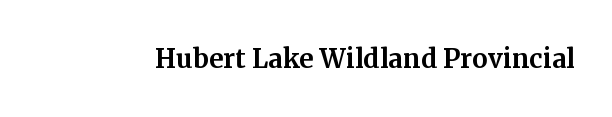
The image shows 35 px serif type, upright; set normal letter spacing, not underlined; medium stroke contrast and a medium x-height.
